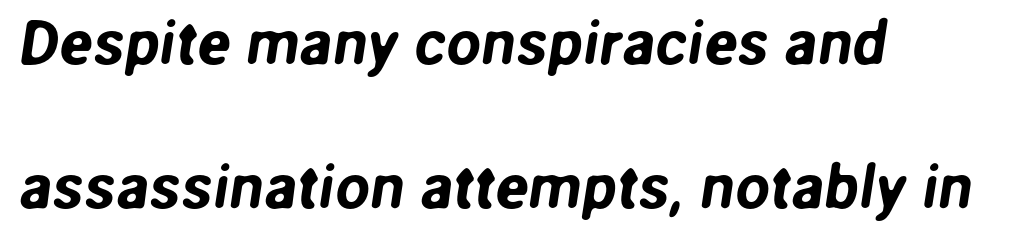
Q: Is the typeface a serif or a sans-serif typeface? A: Sans-serif.
Q: Is the text underlined? A: No.
Q: How is the paragraph aligned? A: Left-aligned.
Q: Is the spacing between letters normal or unusually wide? A: Normal.
Q: Is the spacing between lines tight, normal or loose? A: Loose.
Q: Width (condensed, normal, or wide)? A: Normal.
Q: Stroke contrast? A: Low.
Q: x-height? A: Medium.
Q: Monospaced? A: No.
